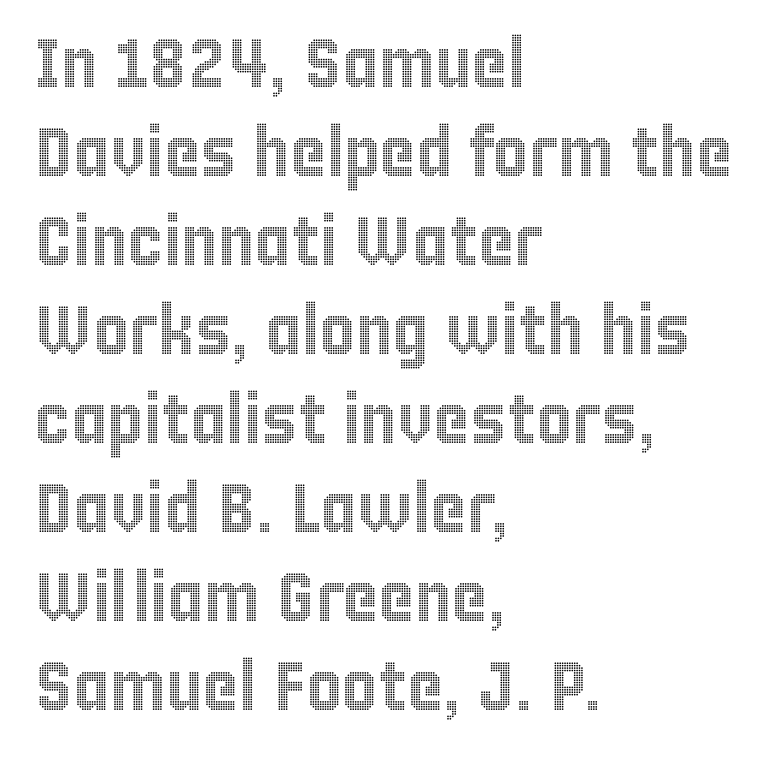
{"italic": "no", "width": "condensed", "x_height": "large", "monospaced": "no", "underline": "no", "align": "left", "line_spacing": "normal", "line_spacing_ratio": 1.29, "letter_spacing": "normal", "letter_spacing_em": 0.0, "glyph_px": 69}
